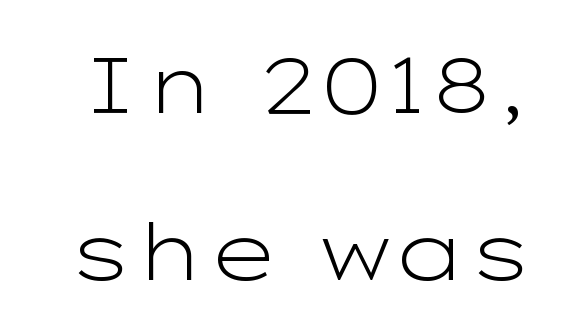
Decoration check: the copy has no underline. When letters stand straight like this, we call the style roman or upright. Each letter's strokes conclude bluntly, with no projecting serifs. Spacing verdict: proportional, widths tailored to each character.
